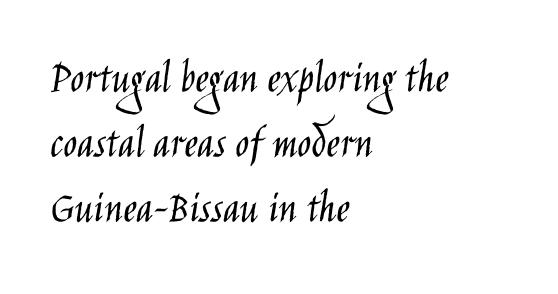
Q: Is the text bold? A: No.
Q: Is the text italic (slanted)? A: Yes.
Q: Is the typeface a serif or a sans-serif typeface? A: Sans-serif.
Q: Is the text underlined? A: No.
Q: How is the paragraph aligned? A: Left-aligned.
Q: Is the spacing between letters normal or unusually wide? A: Normal.
Q: Is the spacing between lines tight, normal or loose? A: Normal.
Q: Width (condensed, normal, or wide)? A: Condensed.
Q: Stroke contrast? A: Low.
Q: x-height? A: Large.
Q: Monospaced? A: No.
